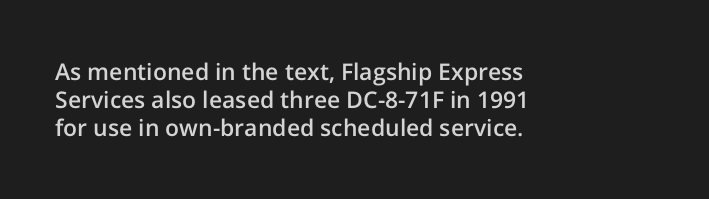
{"italic": "no", "bold": "semi", "underline": "no", "align": "left", "line_spacing_ratio": 1.22, "letter_spacing": "normal", "letter_spacing_em": 0.0, "glyph_px": 23}
